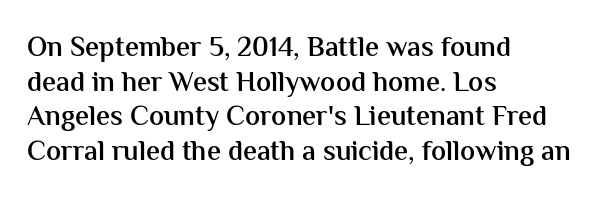
This is sans-serif lettering, the kind often seen on screens and signage. The gap between lines stays unmarked. All the whitespace from short lines collects on the right. Tall strokes in this sample are plumb rather than angled. Is the type bold? Partly — it's a semibold, heavier than regular but not fully bold.
